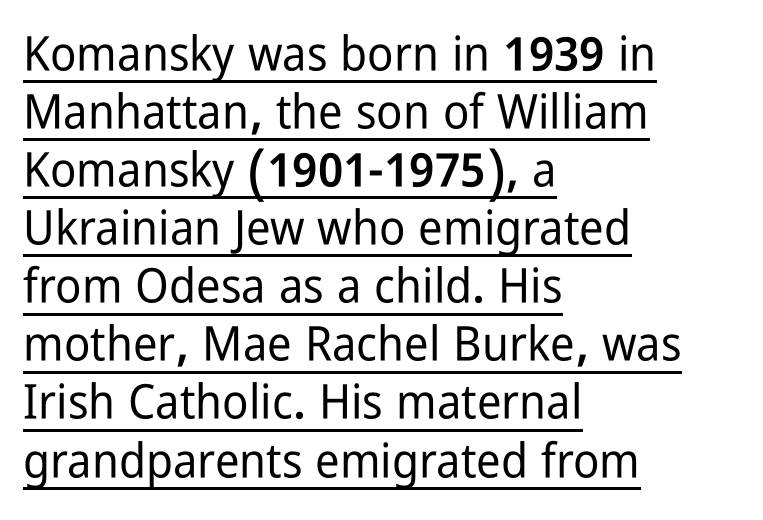
Q: Is the text italic (slanted)? A: No, it is upright.
Q: Is the typeface a serif or a sans-serif typeface? A: Sans-serif.
Q: Is the text underlined? A: Yes.
Q: How is the paragraph aligned? A: Left-aligned.
Q: Is the spacing between letters normal or unusually wide? A: Normal.
Q: Width (condensed, normal, or wide)? A: Condensed.
Q: Stroke contrast? A: Low.
Q: x-height? A: Medium.
Q: Monospaced? A: No.
